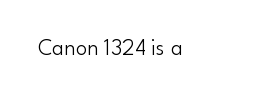
The image shows 23 px text type, upright; set normal letter spacing, not underlined.
